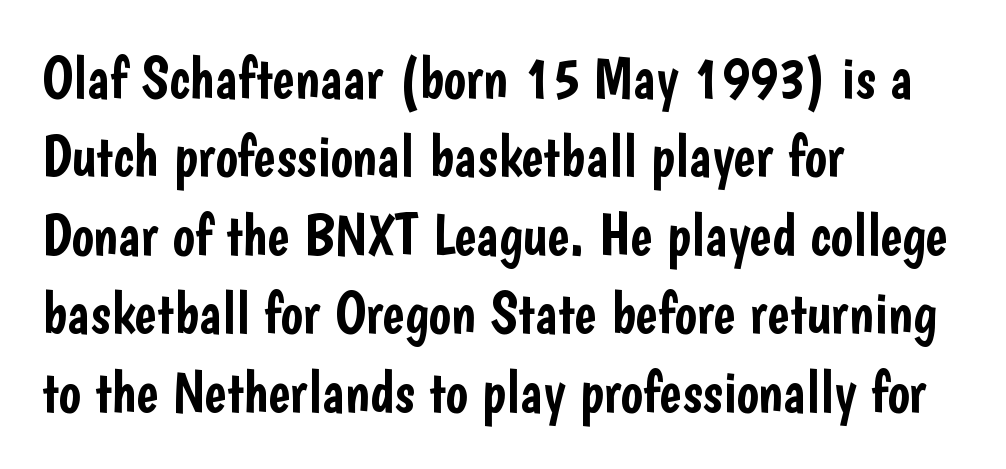
Unlike italic type, these characters show no tilt at all. A clean baseline with only descenders dipping below it. Quick note: interline space is typical. These lines are rendered in a variable-pitch font.
